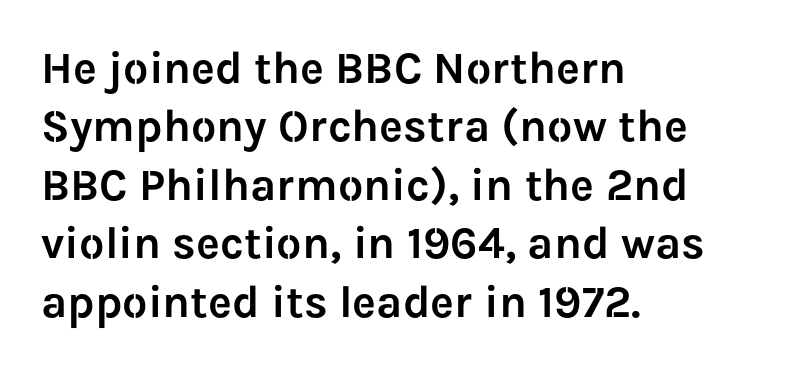
{"serif": "no", "italic": "no", "width": "normal", "stroke_contrast": "low", "x_height": "medium", "monospaced": "no", "underline": "no", "align": "left", "line_spacing": "normal", "line_spacing_ratio": 1.3, "letter_spacing": "normal", "letter_spacing_em": 0.0, "glyph_px": 45}
